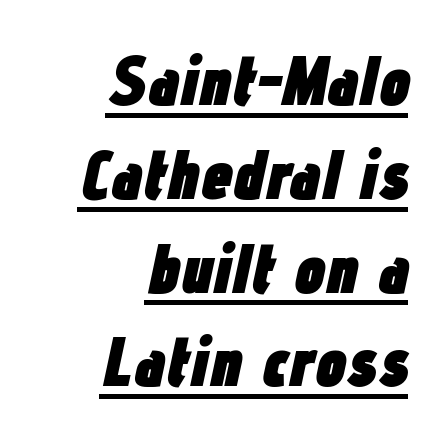
The image shows 70 px heavy, condensed type, italic (leaning right); set right-aligned, normal line spacing (1.34x), normal letter spacing, underlined; low stroke contrast and a medium x-height.
